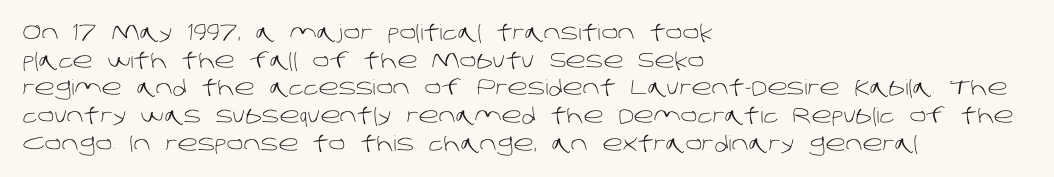
Q: Is the text bold? A: No.
Q: Is the text underlined? A: No.
Q: How is the paragraph aligned? A: Left-aligned.
Q: Is the spacing between letters normal or unusually wide? A: Normal.
Q: Is the spacing between lines tight, normal or loose? A: Normal.
